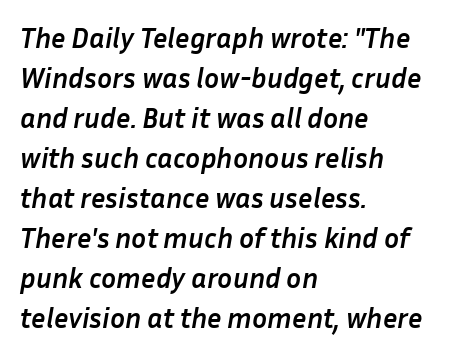
Q: Is the text bold? A: Yes.
Q: Is the text italic (slanted)? A: Yes, it leans right by about 10 degrees.
Q: Is the text underlined? A: No.
Q: How is the paragraph aligned? A: Left-aligned.
Q: Is the spacing between letters normal or unusually wide? A: Normal.
Q: Is the spacing between lines tight, normal or loose? A: Normal.
Q: Width (condensed, normal, or wide)? A: Normal.
Q: Stroke contrast? A: Low.
Q: x-height? A: Medium.
Q: Monospaced? A: No.
